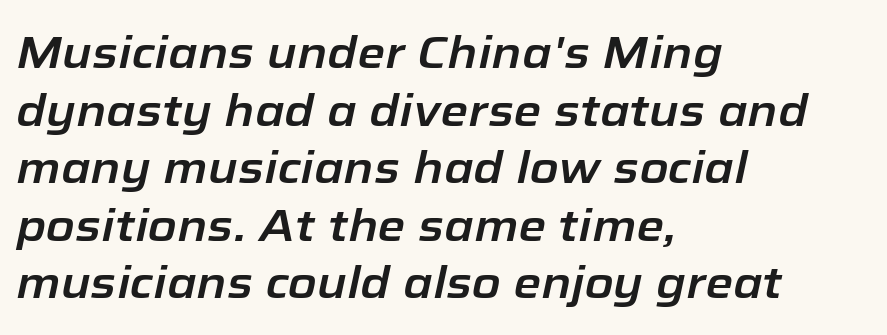
{"italic": "yes", "lean": "right", "slant_degrees": 12, "width": "normal", "stroke_contrast": "low", "x_height": "medium", "monospaced": "no", "underline": "no", "align": "left", "line_spacing": "normal", "line_spacing_ratio": 1.28, "letter_spacing": "normal", "letter_spacing_em": 0.0, "glyph_px": 45}
